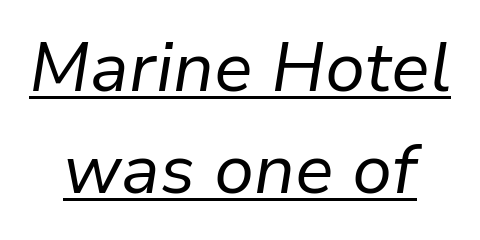
The image shows 69 px regular-weight type, italic (leaning right); set normal line spacing (1.48x), normal letter spacing, underlined; low stroke contrast and a medium x-height.
